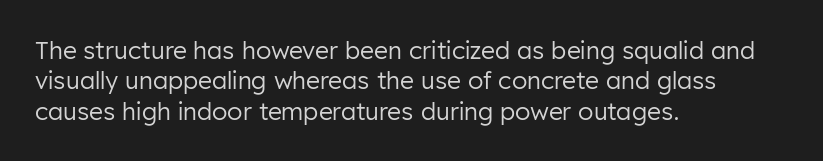
{"italic": "no", "bold": "no", "underline": "no", "align": "left", "line_spacing": "normal", "line_spacing_ratio": 1.27, "letter_spacing": "normal", "letter_spacing_em": 0.0, "glyph_px": 24}
